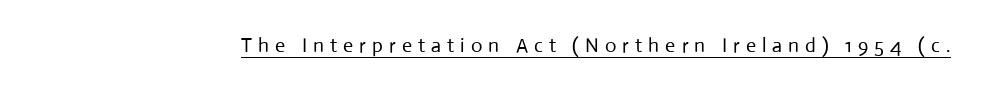
{"italic": "no", "bold": "no", "underline": "yes", "letter_spacing": "wide", "letter_spacing_em": 0.3, "glyph_px": 20}
